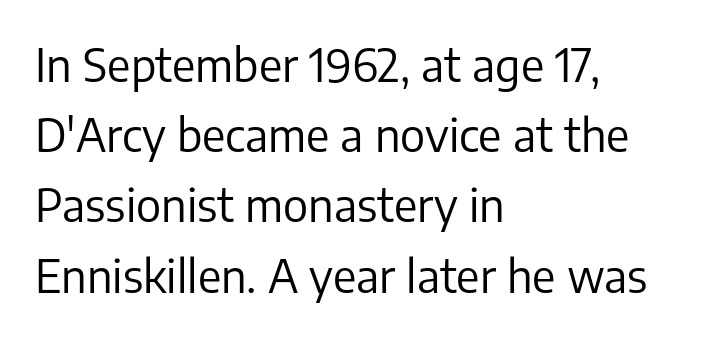
A typesetter would call this proportional, since set widths differ per character. Decoration check: the copy has no underline. In CSS terms this would be text-align: left. Classification — sans serif. Is this a heavy cut? Hardly; it is regular or lighter. Horizontal bands of white between lines are of average thickness.
